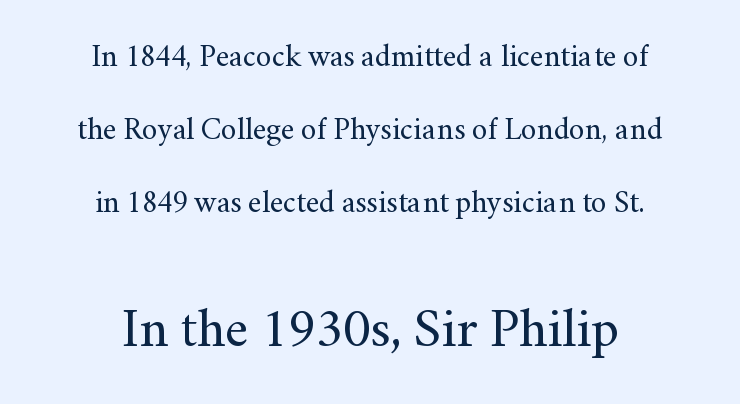
Italic? Not at all — the glyphs are vertical. Is the stroke heavy? The answer is a plain regular-or-lighter. The space directly below the letters is spotless. The horizontal fit of the characters is conventional and even. The passage shown begins with its smaller block and ends with its larger one.
